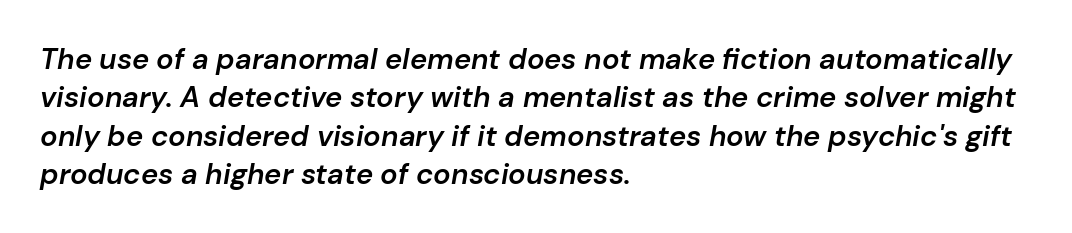
Q: Is the text bold? A: Semi-bold.
Q: Is the text italic (slanted)? A: Yes, it leans right by about 10 degrees.
Q: Is the text underlined? A: No.
Q: How is the paragraph aligned? A: Left-aligned.
Q: Is the spacing between letters normal or unusually wide? A: Normal.
Q: Is the spacing between lines tight, normal or loose? A: Normal.
Q: Width (condensed, normal, or wide)? A: Normal.
Q: Stroke contrast? A: Low.
Q: x-height? A: Medium.
Q: Monospaced? A: No.
